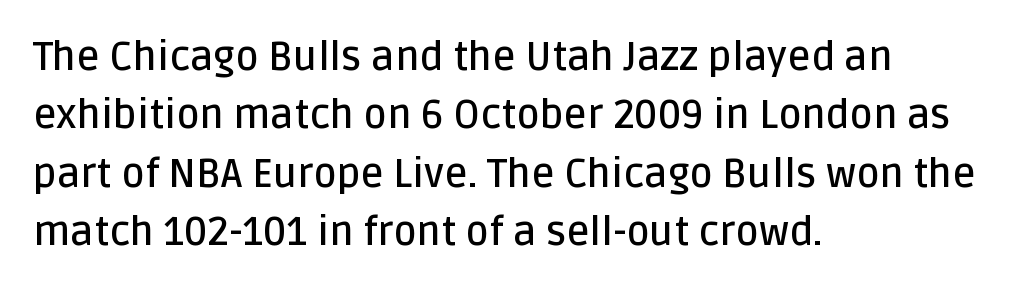
The image shows 40 px semibold sans-serif type, upright; set left-aligned, normal line spacing (1.46x), normal letter spacing, not underlined; low stroke contrast and a large x-height.
